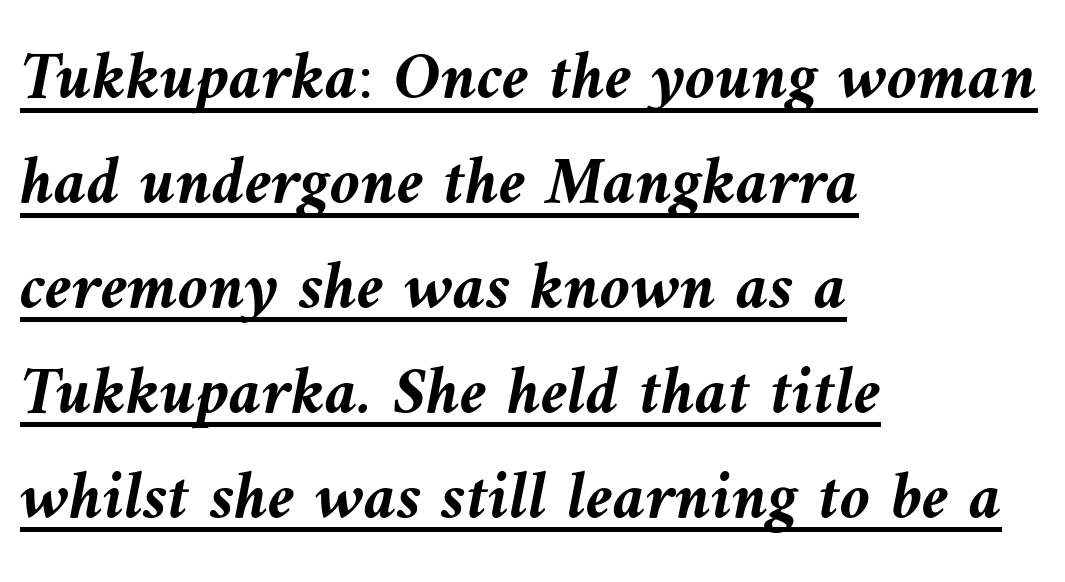
The image shows 69 px semibold type, italic (leaning left); set left-aligned, normal line spacing (1.52x), normal letter spacing, underlined; medium stroke contrast and a medium x-height.
